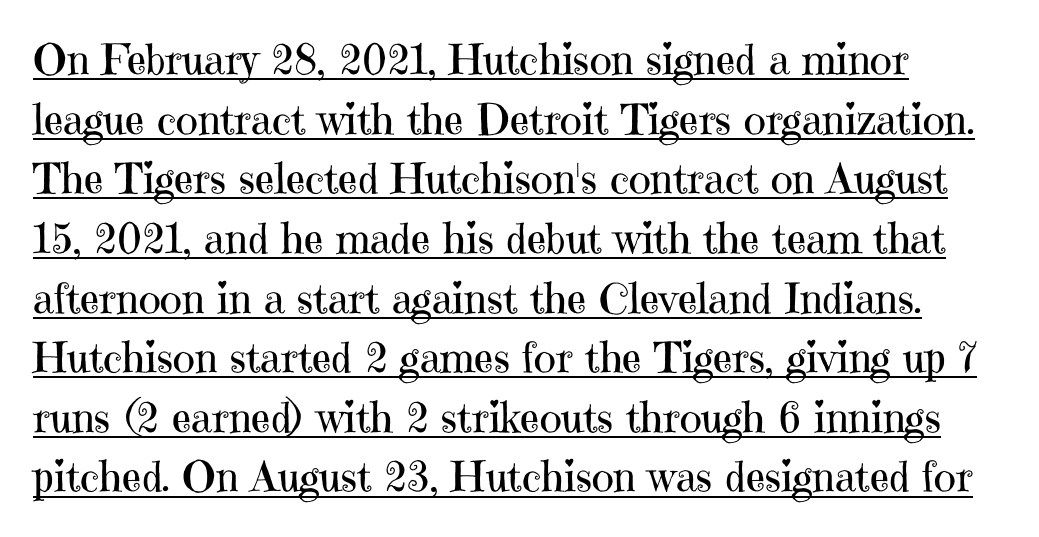
The image shows 42 px regular-weight serif type, upright; set left-aligned, normal line spacing (1.42x), normal letter spacing, underlined; high stroke contrast and a medium x-height.
